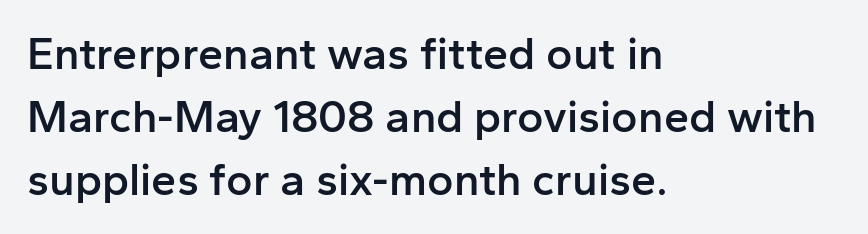
{"serif": "no", "italic": "no", "bold": "semi", "weight": "semibold", "width": "normal", "stroke_contrast": "low", "x_height": "medium", "monospaced": "no", "underline": "no", "align": "left", "line_spacing": "normal", "line_spacing_ratio": 1.4, "letter_spacing": "normal", "letter_spacing_em": 0.0, "glyph_px": 45}
